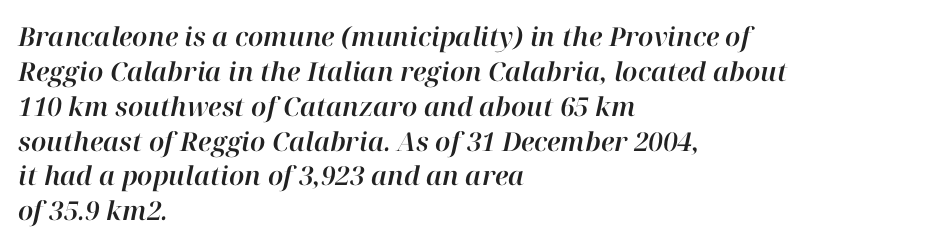
The image shows 26 px text type, italic (leaning right); set left-aligned, normal line spacing (1.34x), normal letter spacing, not underlined.
